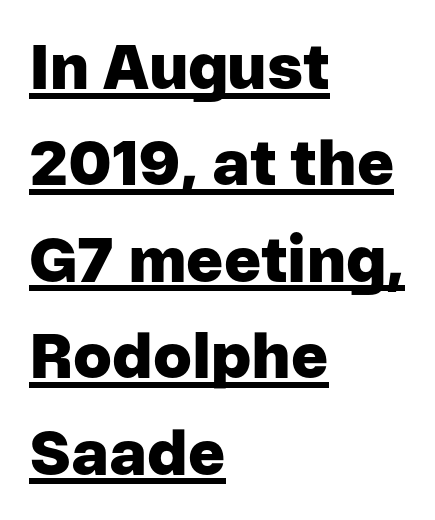
{"serif": "no", "italic": "no", "bold": "yes", "weight": "heavy", "width": "normal", "stroke_contrast": "low", "x_height": "medium", "monospaced": "no", "underline": "yes", "align": "left", "line_spacing": "normal", "line_spacing_ratio": 1.53, "letter_spacing": "normal", "letter_spacing_em": 0.0, "glyph_px": 63}
